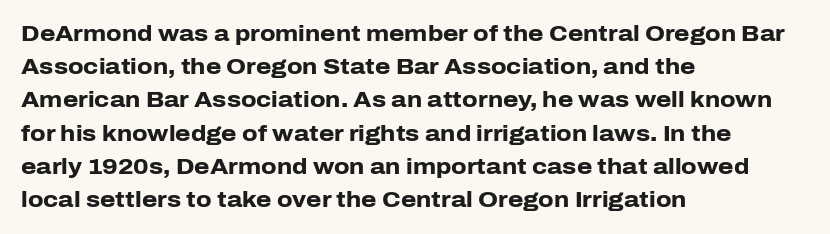
{"italic": "no", "bold": "yes", "underline": "no", "align": "left", "line_spacing": "normal", "line_spacing_ratio": 1.51, "letter_spacing": "normal", "letter_spacing_em": 0.0, "glyph_px": 22}
